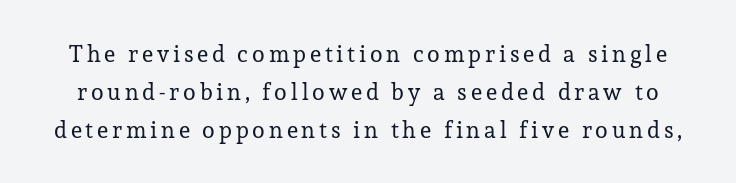
Stems here are at most as thick as an everyday book face. The letters stand upright; this is a roman face. Summary of vertical rhythm: regular, with standard interline spacing. The space directly below the letters is spotless.
